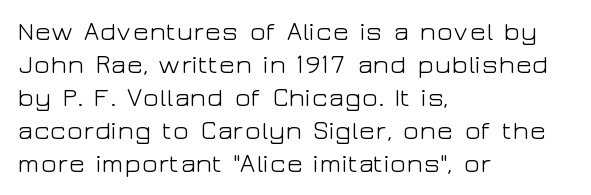
The image shows 27 px text type, upright; set left-aligned, line spacing 1.22x, normal letter spacing, not underlined.
